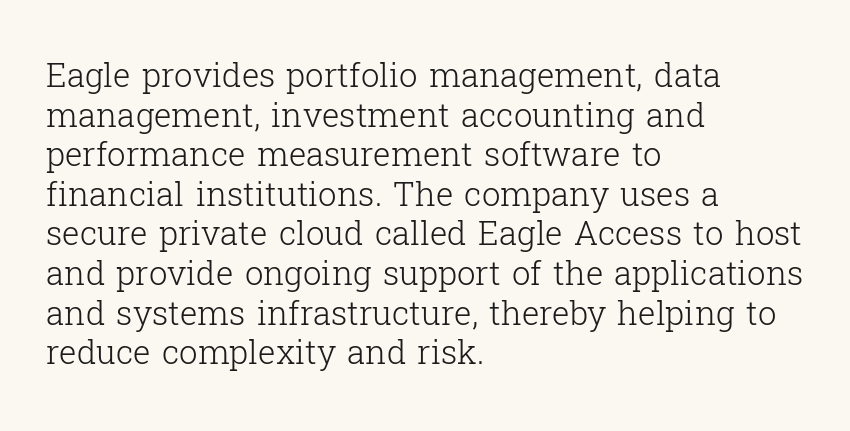
{"serif": "yes", "italic": "no", "bold": "no", "weight": "light", "width": "normal", "stroke_contrast": "low", "x_height": "medium", "monospaced": "no", "underline": "no", "align": "left", "line_spacing_ratio": 1.2, "letter_spacing": "normal", "letter_spacing_em": 0.0, "glyph_px": 33}
